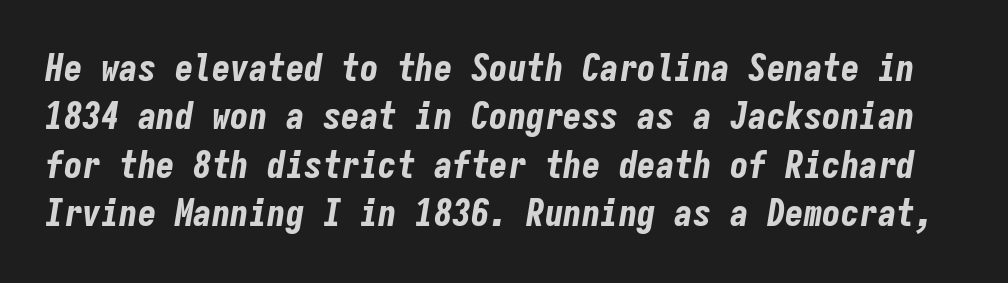
{"italic": "yes", "lean": "right", "slant_degrees": 9, "bold": "yes", "weight": "bold", "width": "condensed", "stroke_contrast": "low", "x_height": "medium", "monospaced": "yes", "underline": "no", "line_spacing": "normal", "line_spacing_ratio": 1.31, "letter_spacing": "normal", "letter_spacing_em": 0.0, "glyph_px": 37}
